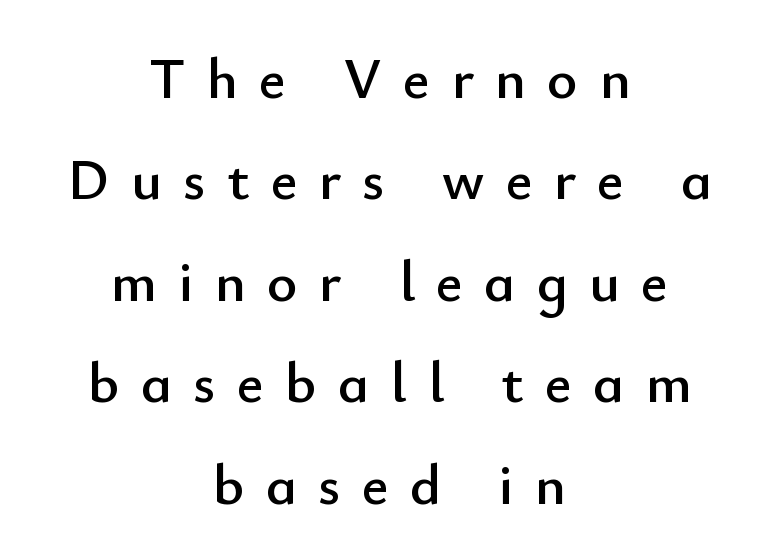
The image shows 58 px sans-serif type, upright; set centered, line spacing 1.75x, unusually wide letter spacing (+0.37 em), not underlined; low stroke contrast and a small x-height.
